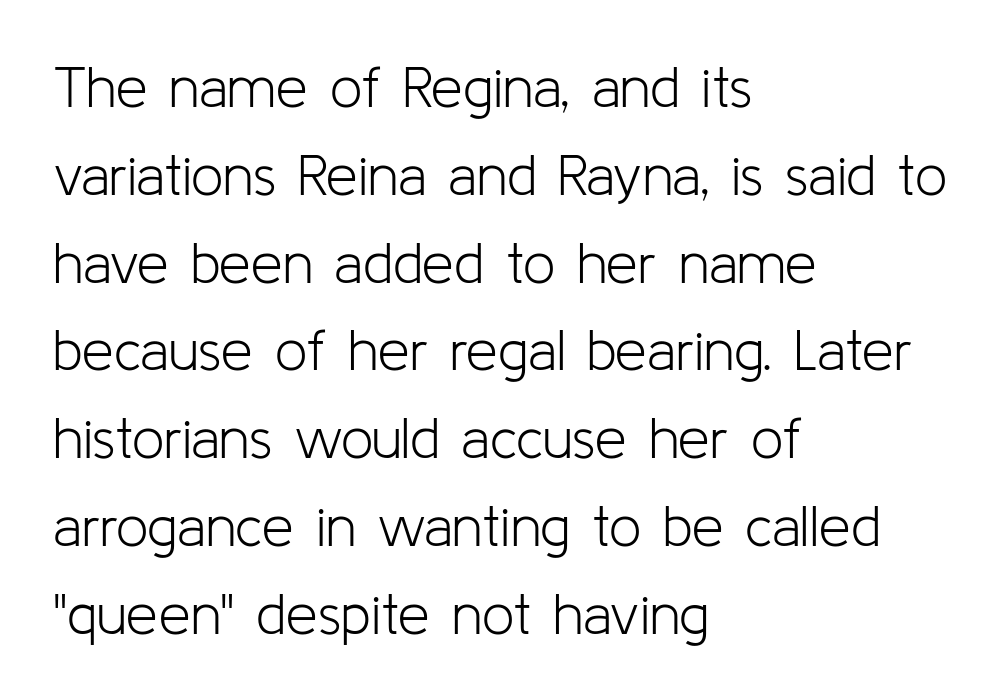
The designer left line spacing at the default. The weight tops out at a normal text grade. Looks like regular typesetting: each glyph gets only the width it needs. Caption: standard tracking, unaltered.
